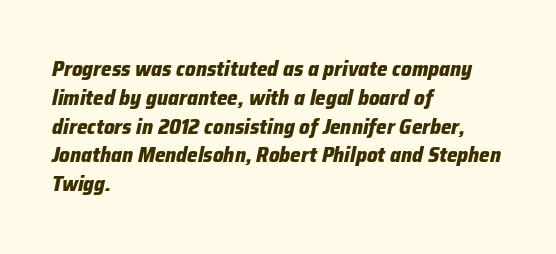
When letters slant like this, we call the style italic. In terms of letterspacing, this is plain default setting. The glyphs have the mass of a bold cut. Quick note: interline space is typical. Leftover space on each line is placed entirely after the last word.
